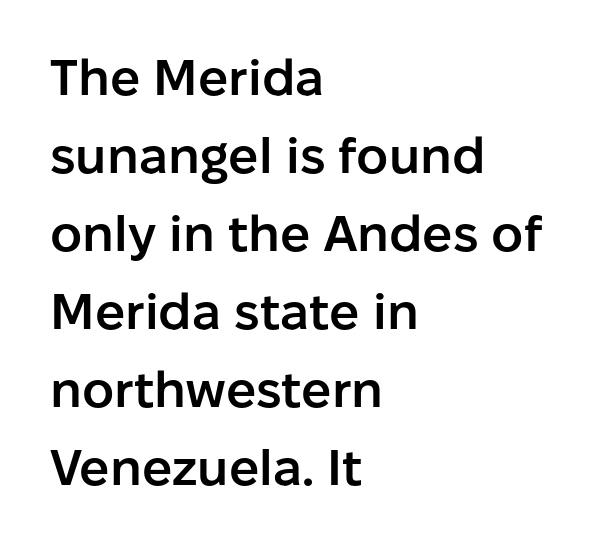
Q: Is the text bold? A: Semi-bold.
Q: Is the text italic (slanted)? A: No, it is upright.
Q: Is the typeface a serif or a sans-serif typeface? A: Sans-serif.
Q: Is the text underlined? A: No.
Q: How is the paragraph aligned? A: Left-aligned.
Q: Is the spacing between letters normal or unusually wide? A: Normal.
Q: Is the spacing between lines tight, normal or loose? A: Normal.
Q: Width (condensed, normal, or wide)? A: Normal.
Q: Stroke contrast? A: Low.
Q: x-height? A: Medium.
Q: Monospaced? A: No.
